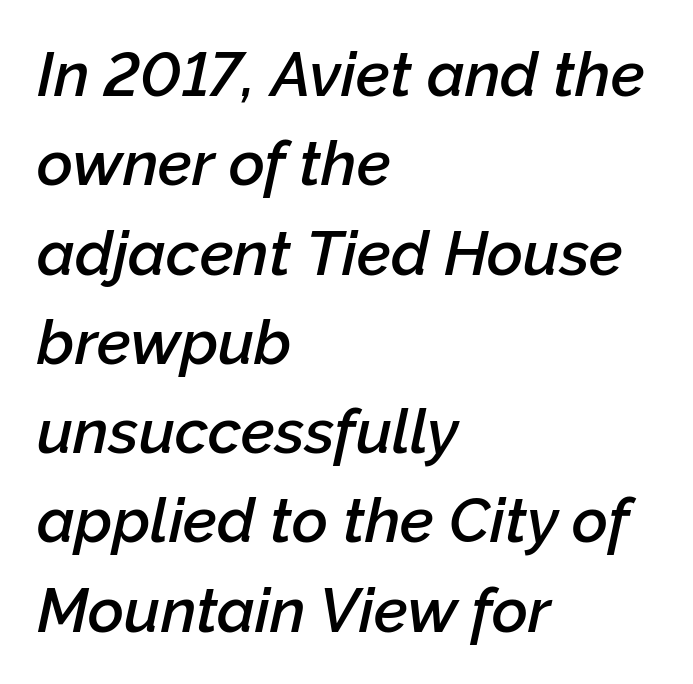
Q: Is the text bold? A: Semi-bold.
Q: Is the text italic (slanted)? A: Yes, it leans right by about 12 degrees.
Q: Is the text underlined? A: No.
Q: How is the paragraph aligned? A: Left-aligned.
Q: Is the spacing between letters normal or unusually wide? A: Normal.
Q: Is the spacing between lines tight, normal or loose? A: Normal.
Q: Width (condensed, normal, or wide)? A: Normal.
Q: Stroke contrast? A: Low.
Q: x-height? A: Medium.
Q: Monospaced? A: No.
